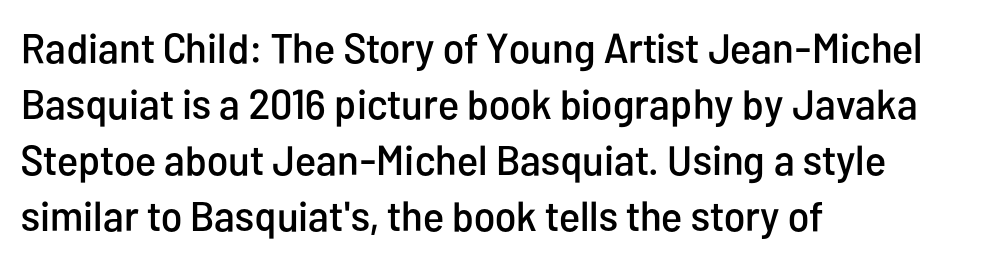
Tracking here is standard; glyphs follow each other at the usual distance. The typography opts for an upright posture over an oblique one. Line starts are locked; line ends wander. Check the space under the baseline: it is left empty. Stroke terminals: plain, sans-serif.
